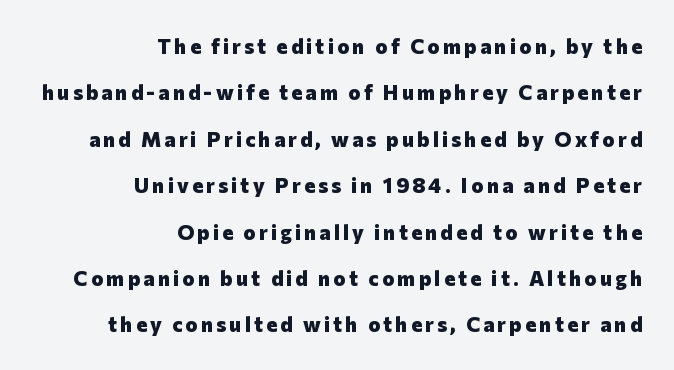
The image shows 21 px bold type, upright; set right-aligned, loose line spacing (2.21x), not underlined.
